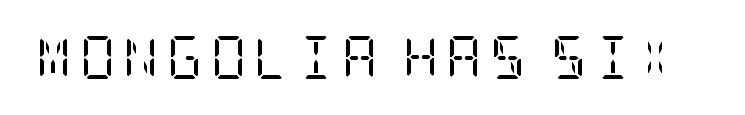
A typesetter would label this face a serif. Ascenders rise straight up at ninety degrees. Weight: regular or lighter. Nobody drew a line under any word here. Honestly, the letter spacing is so wide it's the main thing you notice.
